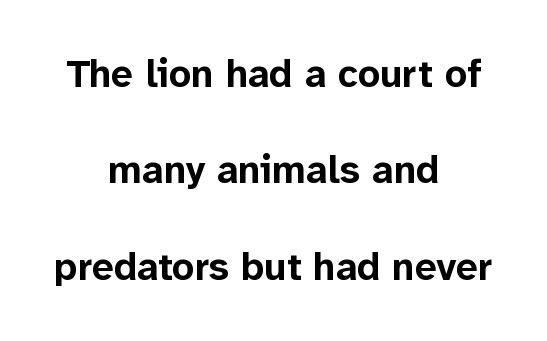
Q: Is the text bold? A: Yes.
Q: Is the text italic (slanted)? A: No, it is upright.
Q: Is the typeface a serif or a sans-serif typeface? A: Sans-serif.
Q: Is the text underlined? A: No.
Q: How is the paragraph aligned? A: Centered.
Q: Is the spacing between letters normal or unusually wide? A: Normal.
Q: Is the spacing between lines tight, normal or loose? A: Loose.
Q: Width (condensed, normal, or wide)? A: Normal.
Q: Stroke contrast? A: Low.
Q: x-height? A: Medium.
Q: Monospaced? A: No.
